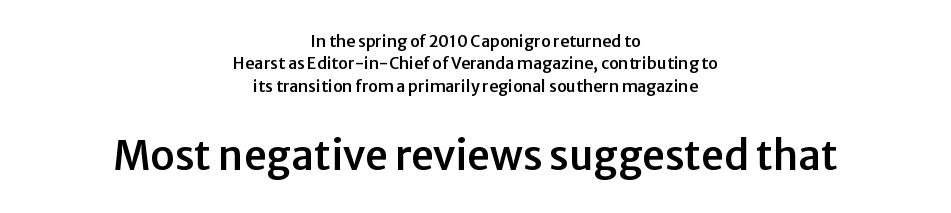
The image shows 40 px sans-serif type, upright; set centered, normal line spacing (1.4x), normal letter spacing, not underlined; the second (bottom) block is 2.5x larger; low stroke contrast and a medium x-height.
